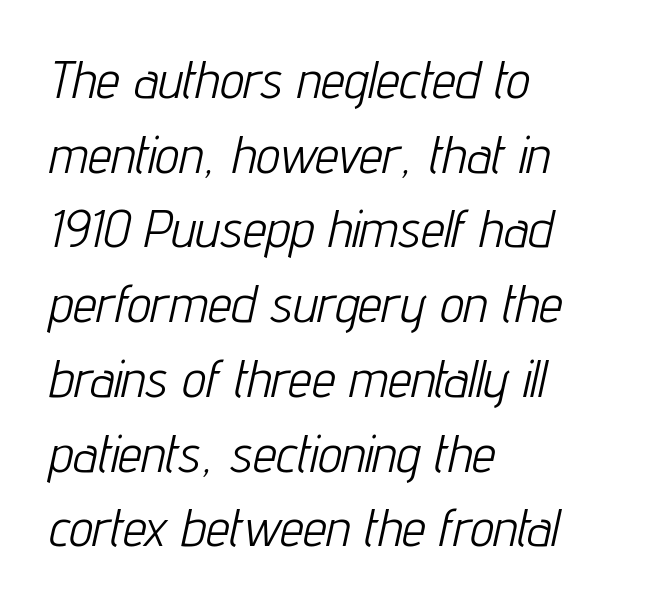
The image shows 53 px light, condensed type, italic (leaning right); set left-aligned, normal line spacing (1.41x), normal letter spacing, not underlined; low stroke contrast and a medium x-height.
